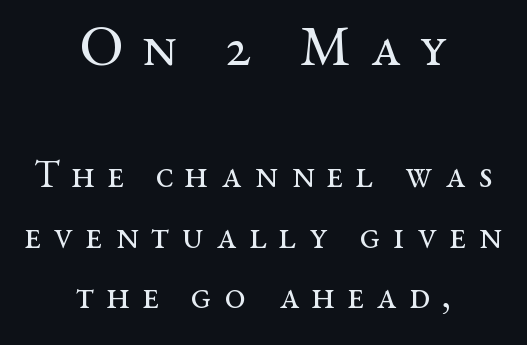
{"serif": "yes", "italic": "no", "bold": "no", "weight": "regular", "width": "wide", "stroke_contrast": "medium", "x_height": "medium", "monospaced": "no", "underline": "no", "align": "center", "line_spacing": "normal", "line_spacing_ratio": 1.59, "letter_spacing": "wide", "letter_spacing_em": 0.33, "larger_block": "first", "size_ratio": 1.5, "glyph_px": 57}
